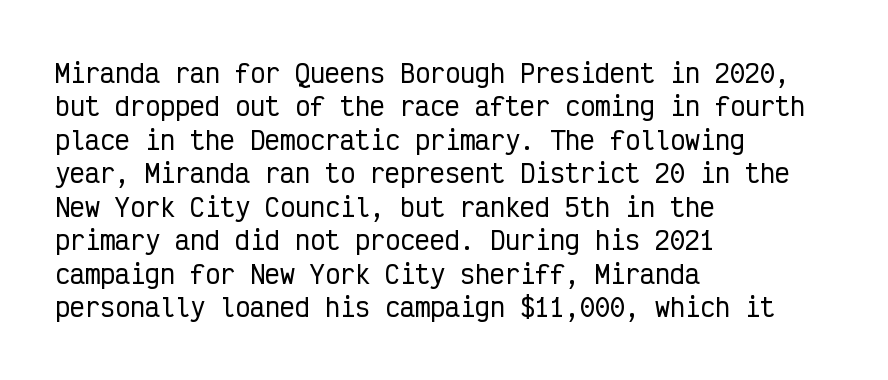
{"italic": "no", "underline": "no", "align": "left", "line_spacing": "normal", "line_spacing_ratio": 1.34, "letter_spacing": "normal", "letter_spacing_em": 0.0, "glyph_px": 25}
